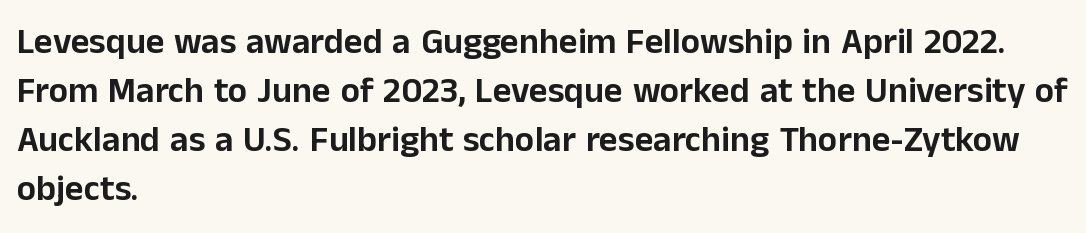
Which margin do the lines hug? The left one — the right edge is uneven. Tracking here is standard; glyphs follow each other at the usual distance. This sample uses a sans-serif face. This rendering features lettering with no underline. Every stem runs plumb, perpendicular to the baseline. Spacing verdict: proportional, widths tailored to each character.
